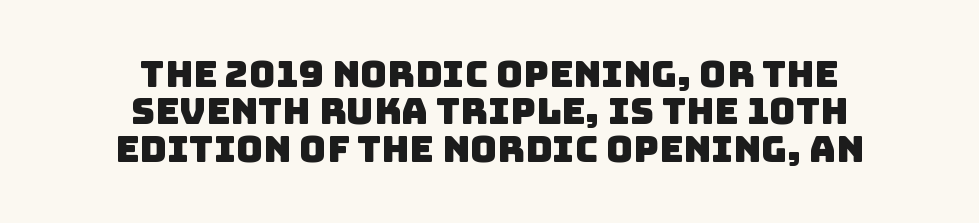
The image shows 37 px sans-serif type; set centered, tight line spacing (1.01x), normal letter spacing, not underlined; low stroke contrast and a large x-height.
